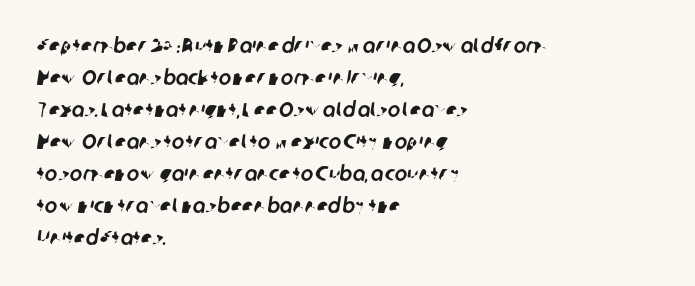
Q: Is the text underlined? A: No.
Q: How is the paragraph aligned? A: Left-aligned.
Q: Is the spacing between letters normal or unusually wide? A: Normal.
Q: Is the spacing between lines tight, normal or loose? A: Normal.
